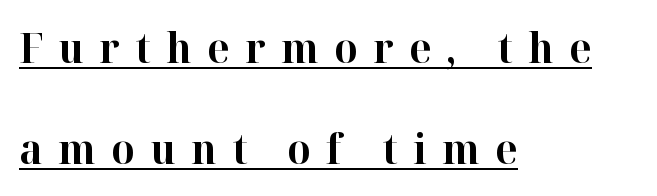
The image shows 41 px bold serif type, upright; set left-aligned, loose line spacing (2.46x), unusually wide letter spacing (+0.38 em), underlined; high stroke contrast and a medium x-height.
